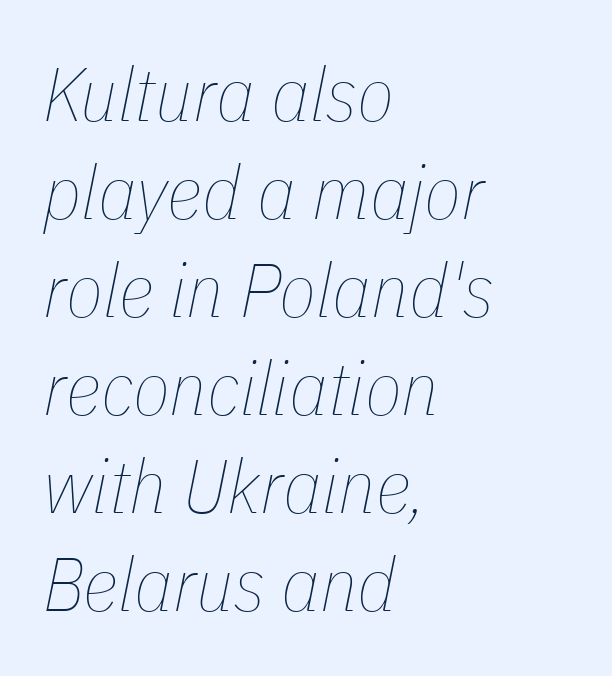
{"italic": "yes", "lean": "right", "slant_degrees": 11, "bold": "no", "weight": "thin", "width": "condensed", "stroke_contrast": "low", "x_height": "medium", "monospaced": "no", "underline": "no", "align": "left", "line_spacing": "normal", "line_spacing_ratio": 1.29, "letter_spacing": "normal", "letter_spacing_em": 0.0, "glyph_px": 76}
